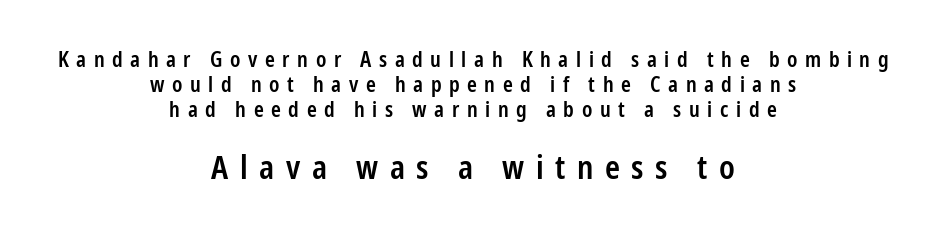
In CSS terms this would be text-align: center. Notice how the stems are strictly vertical — no italics here. Weight: semibold (demi). What stands out about the letter spacing? Its width — letters are far apart. Look at the bottom of the vertical strokes: they stop flat, with no serifs.
